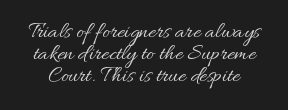
{"bold": "no", "underline": "no", "line_spacing": "tight", "line_spacing_ratio": 0.95, "letter_spacing": "normal", "letter_spacing_em": 0.0, "glyph_px": 23}
